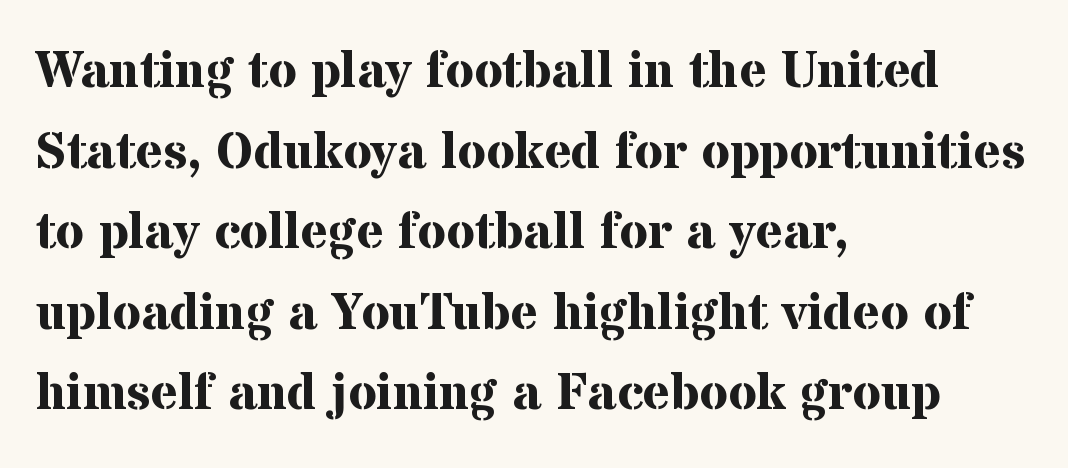
The image shows 52 px bold serif type, upright; set left-aligned, normal line spacing (1.55x), normal letter spacing, not underlined; medium stroke contrast and a medium x-height.
